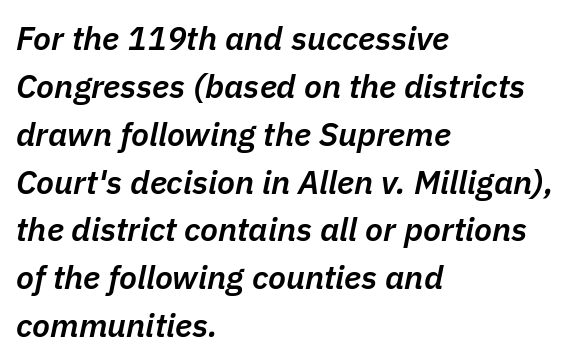
{"italic": "yes", "lean": "right", "slant_degrees": 11, "bold": "semi", "weight": "semibold", "width": "normal", "stroke_contrast": "low", "x_height": "medium", "monospaced": "no", "underline": "no", "align": "left", "line_spacing": "normal", "line_spacing_ratio": 1.45, "letter_spacing": "normal", "letter_spacing_em": 0.0, "glyph_px": 33}
